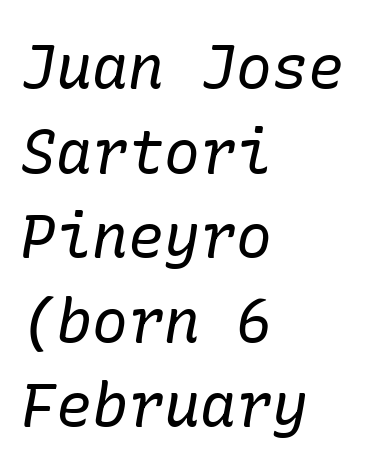
Is the type slanted? Yes — the strokes lean at a clear angle. Between one letter and the next there's only the usual sliver of space. The rendering anchors every line to the left-hand side. Vertical stems look standard width or narrower in stroke.
